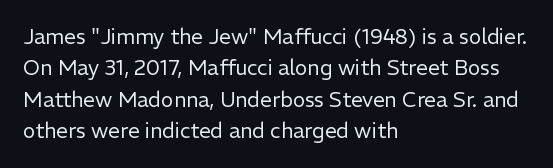
Q: Is the text bold? A: No.
Q: Is the text italic (slanted)? A: No, it is upright.
Q: Is the text underlined? A: No.
Q: How is the paragraph aligned? A: Left-aligned.
Q: Is the spacing between letters normal or unusually wide? A: Normal.
Q: Is the spacing between lines tight, normal or loose? A: Normal.
